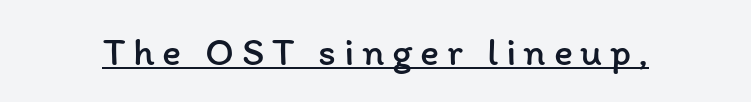
Weight class: somewhere from thin through regular. Is there an underline? Yes — a line sits under the letters. A typesetter would mark this as roman, not italic. These lines are rendered in a variable-pitch font.
